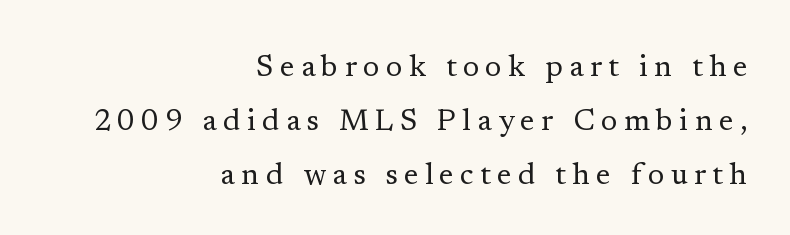
Q: Is the text bold? A: No.
Q: Is the text italic (slanted)? A: No, it is upright.
Q: Is the typeface a serif or a sans-serif typeface? A: Serif.
Q: Is the text underlined? A: No.
Q: How is the paragraph aligned? A: Right-aligned.
Q: Is the spacing between letters normal or unusually wide? A: Unusually wide.
Q: Width (condensed, normal, or wide)? A: Normal.
Q: Stroke contrast? A: Low.
Q: x-height? A: Medium.
Q: Monospaced? A: No.
